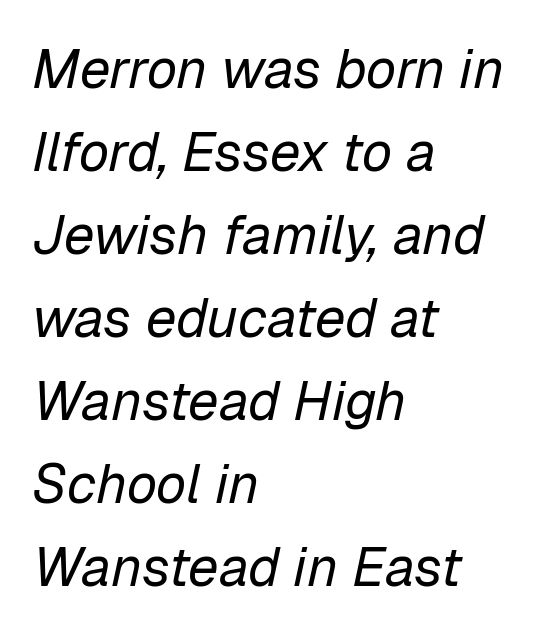
{"italic": "yes", "lean": "right", "slant_degrees": 12, "bold": "no", "weight": "regular", "width": "normal", "stroke_contrast": "low", "x_height": "medium", "monospaced": "no", "underline": "no", "align": "left", "line_spacing": "normal", "line_spacing_ratio": 1.51, "letter_spacing": "normal", "letter_spacing_em": 0.0, "glyph_px": 55}
